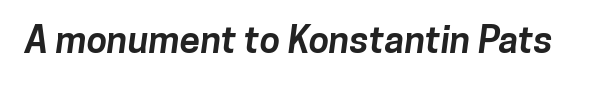
Q: Is the text bold? A: Yes.
Q: Is the typeface a serif or a sans-serif typeface? A: Sans-serif.
Q: Is the text underlined? A: No.
Q: Is the spacing between letters normal or unusually wide? A: Normal.
Q: Width (condensed, normal, or wide)? A: Normal.
Q: Stroke contrast? A: Low.
Q: x-height? A: Medium.
Q: Monospaced? A: No.
